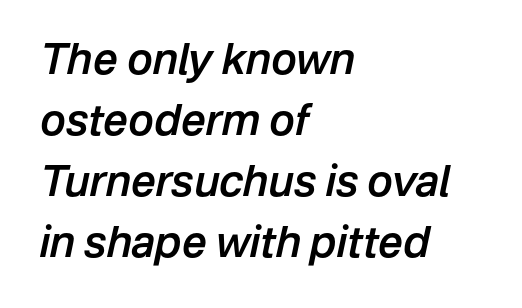
Q: Is the text bold? A: Semi-bold.
Q: Is the text italic (slanted)? A: Yes, it leans right by about 12 degrees.
Q: Is the text underlined? A: No.
Q: How is the paragraph aligned? A: Left-aligned.
Q: Is the spacing between letters normal or unusually wide? A: Normal.
Q: Is the spacing between lines tight, normal or loose? A: Normal.
Q: Width (condensed, normal, or wide)? A: Normal.
Q: Stroke contrast? A: Low.
Q: x-height? A: Medium.
Q: Monospaced? A: No.
